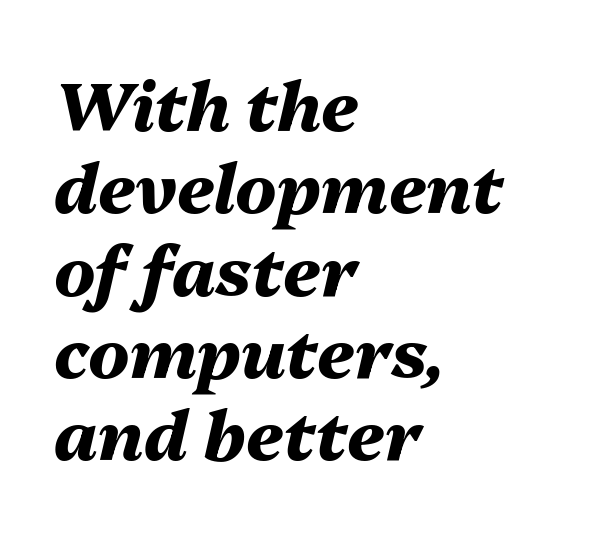
The image shows 68 px heavy type, italic (leaning right); set left-aligned, line spacing 1.21x, normal letter spacing, not underlined; medium stroke contrast and a medium x-height.
